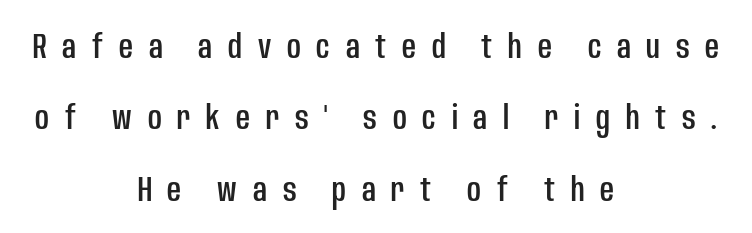
Q: Is the text italic (slanted)? A: No, it is upright.
Q: Is the typeface a serif or a sans-serif typeface? A: Sans-serif.
Q: Is the text underlined? A: No.
Q: How is the paragraph aligned? A: Centered.
Q: Is the spacing between letters normal or unusually wide? A: Unusually wide.
Q: Is the spacing between lines tight, normal or loose? A: Loose.
Q: Width (condensed, normal, or wide)? A: Condensed.
Q: Stroke contrast? A: Low.
Q: x-height? A: Large.
Q: Monospaced? A: No.
